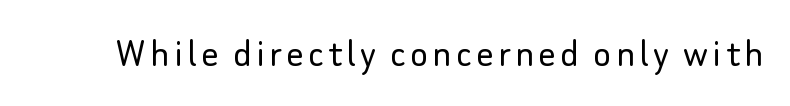
Characters remain perfectly vertical along every line. Each letter keeps its own natural width here, so spacing adapts to shape. The face looks like a standard text weight, possibly lighter. The typeface chosen for these lines omits serifs. Letters rest on an invisible, unmarked baseline.
